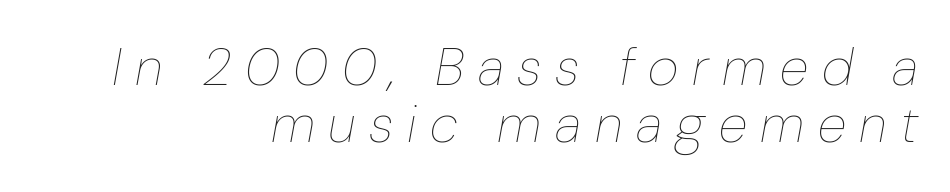
{"italic": "yes", "lean": "right", "slant_degrees": 10, "bold": "no", "weight": "thin", "width": "normal", "stroke_contrast": "low", "x_height": "medium", "monospaced": "no", "underline": "no", "align": "right", "line_spacing": "tight", "line_spacing_ratio": 1.08, "letter_spacing": "wide", "letter_spacing_em": 0.26, "glyph_px": 53}
